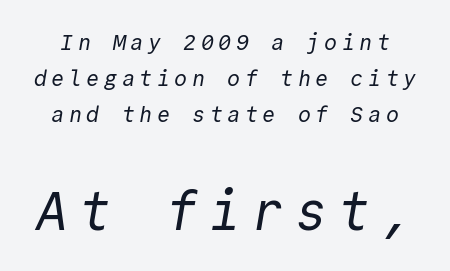
The image shows 54 px regular-weight sans-serif type, monospaced; set normal line spacing (1.63x), unusually wide letter spacing (+0.2 em), not underlined; the second (bottom) block is 2.45x larger; a medium x-height.
